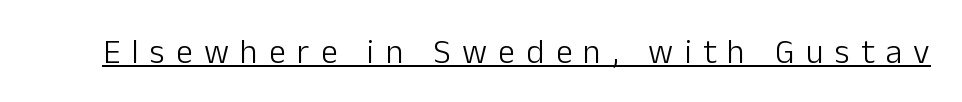
The image shows 34 px light sans-serif type, upright; set unusually wide letter spacing (+0.33 em), underlined; low stroke contrast and a medium x-height.
